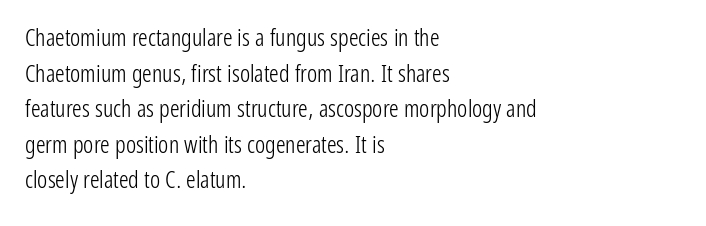
Q: Is the text bold? A: No.
Q: Is the text italic (slanted)? A: No, it is upright.
Q: Is the text underlined? A: No.
Q: How is the paragraph aligned? A: Left-aligned.
Q: Is the spacing between letters normal or unusually wide? A: Normal.
Q: Is the spacing between lines tight, normal or loose? A: Normal.
